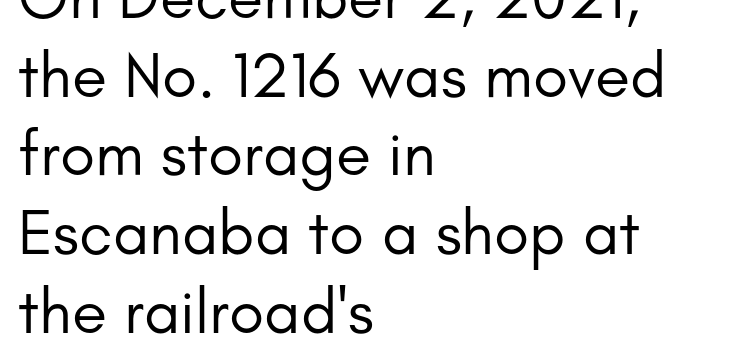
Q: Is the text bold? A: No.
Q: Is the text italic (slanted)? A: No, it is upright.
Q: Is the typeface a serif or a sans-serif typeface? A: Sans-serif.
Q: Is the text underlined? A: No.
Q: How is the paragraph aligned? A: Left-aligned.
Q: Is the spacing between letters normal or unusually wide? A: Normal.
Q: Width (condensed, normal, or wide)? A: Normal.
Q: Stroke contrast? A: Low.
Q: x-height? A: Small.
Q: Monospaced? A: No.
